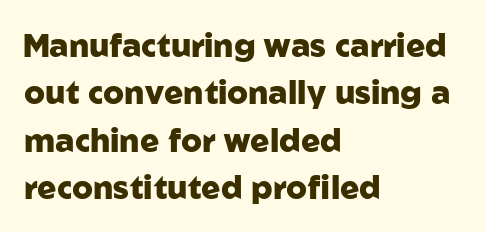
{"serif": "no", "italic": "no", "bold": "yes", "weight": "heavy", "width": "normal", "stroke_contrast": "low", "x_height": "medium", "monospaced": "no", "underline": "no", "align": "left", "line_spacing": "normal", "line_spacing_ratio": 1.48, "letter_spacing": "normal", "letter_spacing_em": 0.0, "glyph_px": 32}
